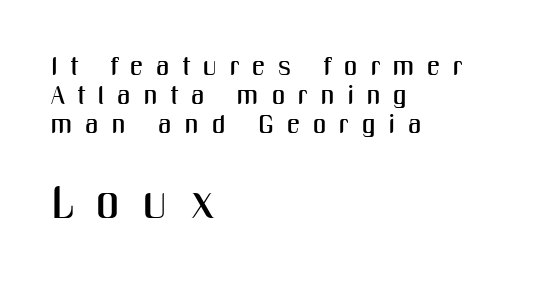
Italic: no, the glyphs are upright roman. The area under the type is left untouched. Typeset ragged right — the left edge is the straight one. Does the type have serifs? No, each stem ends abruptly.
